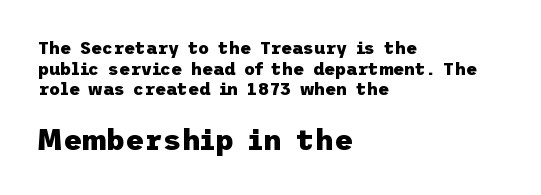
Size contrast runs from small at the top to large at the bottom. The passage is arranged the way most books set body copy — flush left. Plenty of ink on the page — the face is bold. Do the letters lean? They stand straight. Glyph-to-glyph distance matches everyday printed text. You can tell from the bare stems that sans-serif type was used.
